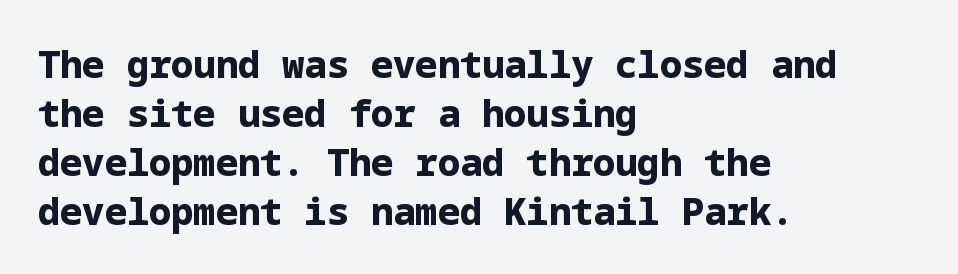
The image shows 37 px bold sans-serif type, upright; set left-aligned, normal line spacing (1.32x), normal letter spacing, not underlined; low stroke contrast and a medium x-height.
